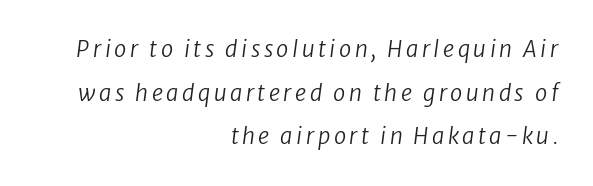
{"italic": "yes", "lean": "right", "slant_degrees": 8, "bold": "no", "underline": "no", "align": "right", "line_spacing": "loose", "line_spacing_ratio": 1.98, "glyph_px": 22}
